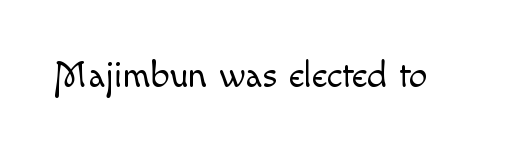
Every stem runs plumb, perpendicular to the baseline. No word sits above an underline. The letters advance in unequal steps, a hallmark of proportional type. A quiet, ordinary-to-light weight characterises the typeface. Caption: standard tracking, unaltered.
